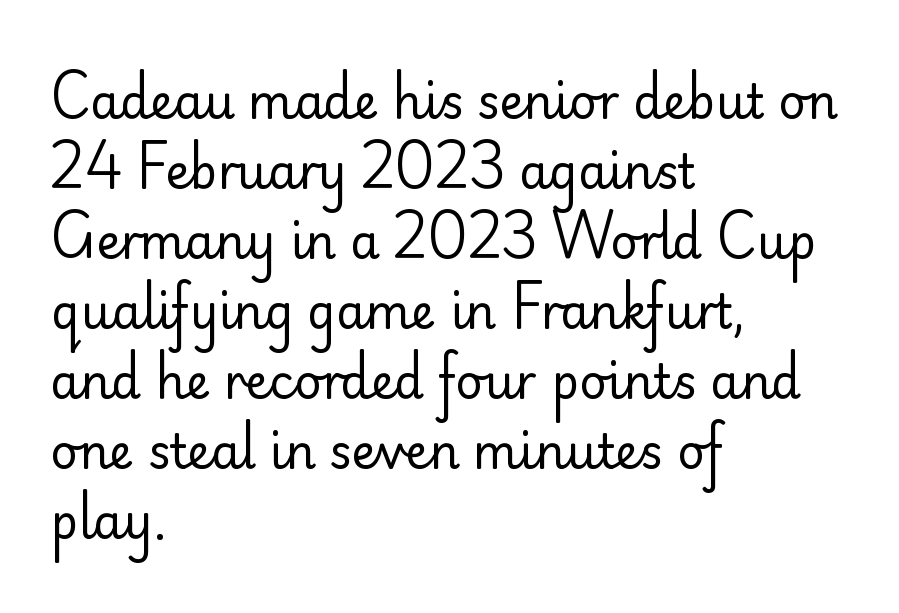
The image shows 47 px regular-weight sans-serif type, upright; set left-aligned, normal line spacing (1.49x), normal letter spacing, not underlined; low stroke contrast and a small x-height.
